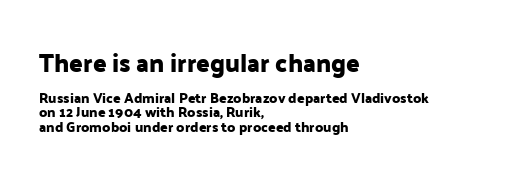
Q: Is the text italic (slanted)? A: No, it is upright.
Q: Is the text underlined? A: No.
Q: How is the paragraph aligned? A: Left-aligned.
Q: Is the spacing between letters normal or unusually wide? A: Normal.
Q: Is the spacing between lines tight, normal or loose? A: Tight.
Q: Which block of text is set in a larger size, the first (top) or the second (bottom)? A: The first (top) one.
